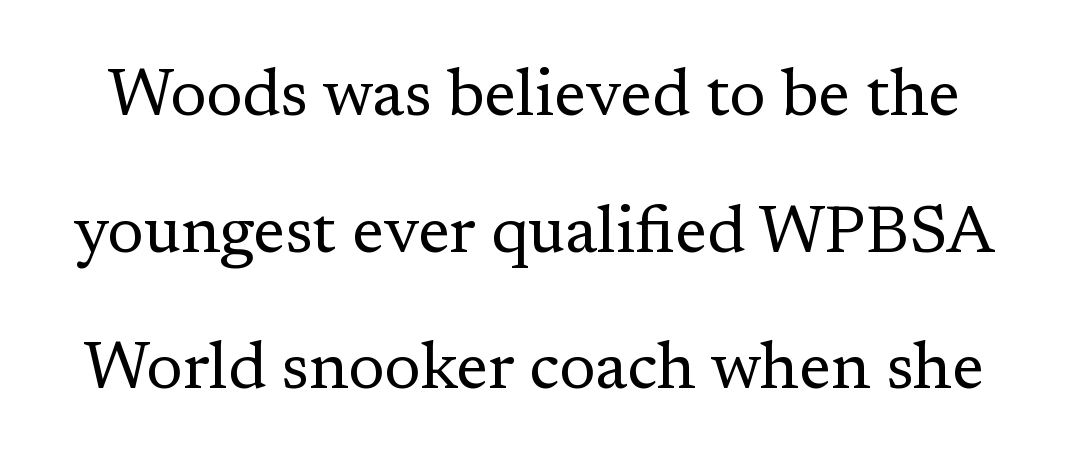
Inter-character spacing is left at the font's built-in metrics. This sample has the flowing, uneven cadence of proportional lettering. Summary of vertical rhythm: relaxed, with wide interline spacing. No chunkiness to these letters — they're not bold. The words here are not underlined. When letters stand straight like this, we call the style roman or upright.
